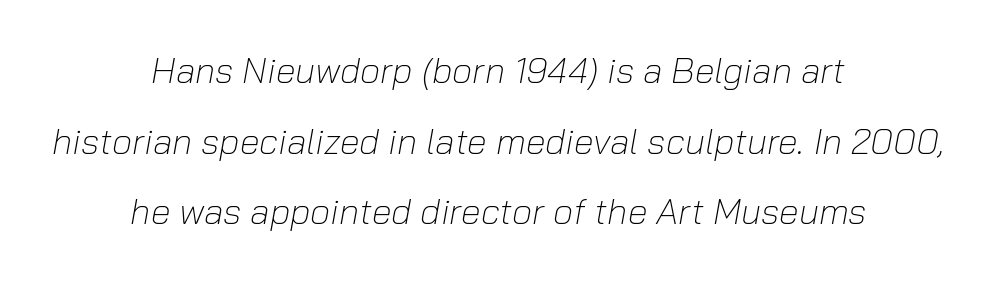
{"italic": "yes", "lean": "right", "slant_degrees": 10, "bold": "no", "weight": "light", "width": "normal", "stroke_contrast": "low", "x_height": "medium", "monospaced": "no", "underline": "no", "align": "center", "line_spacing": "loose", "line_spacing_ratio": 1.96, "letter_spacing": "normal", "letter_spacing_em": 0.0, "glyph_px": 36}
